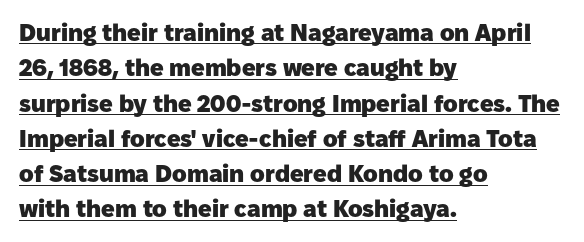
Beneath each row of characters lies a ruled line. The line-height multiplier appears to be the usual default. Thick stems and heavy bowls — unmistakably bold. The font's upright variant was chosen for this text.
